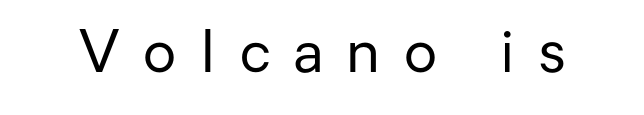
Q: Is the text bold? A: No.
Q: Is the text italic (slanted)? A: No, it is upright.
Q: Is the typeface a serif or a sans-serif typeface? A: Sans-serif.
Q: Is the text underlined? A: No.
Q: Is the spacing between letters normal or unusually wide? A: Unusually wide.
Q: Width (condensed, normal, or wide)? A: Normal.
Q: Stroke contrast? A: Low.
Q: x-height? A: Medium.
Q: Monospaced? A: No.
